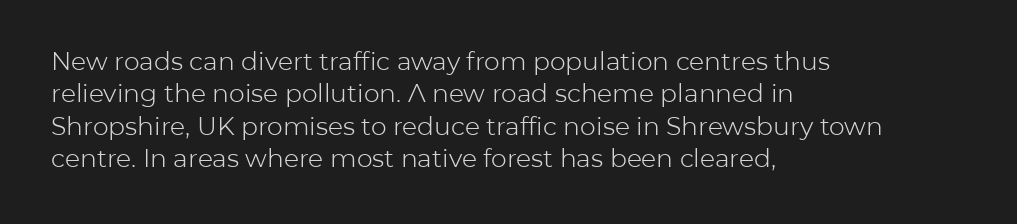
The image shows 25 px text type, upright; set left-aligned, normal line spacing (1.3x), normal letter spacing, not underlined.
